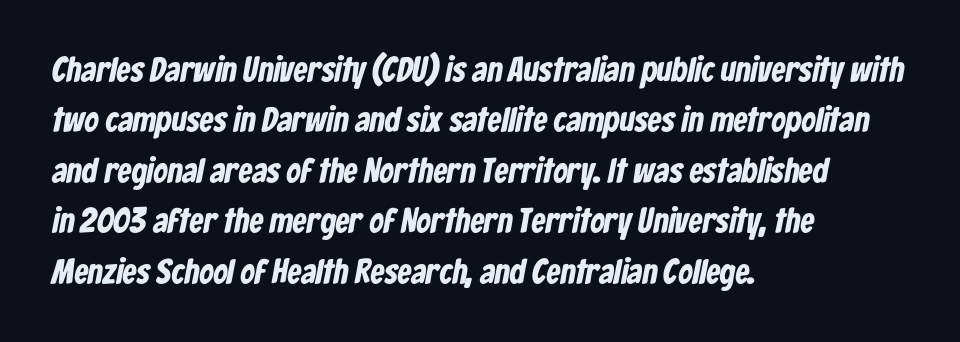
Q: Is the text bold? A: Yes.
Q: Is the typeface a serif or a sans-serif typeface? A: Sans-serif.
Q: Is the text underlined? A: No.
Q: How is the paragraph aligned? A: Left-aligned.
Q: Is the spacing between letters normal or unusually wide? A: Normal.
Q: Is the spacing between lines tight, normal or loose? A: Normal.
Q: Width (condensed, normal, or wide)? A: Condensed.
Q: Stroke contrast? A: Low.
Q: x-height? A: Medium.
Q: Monospaced? A: No.
